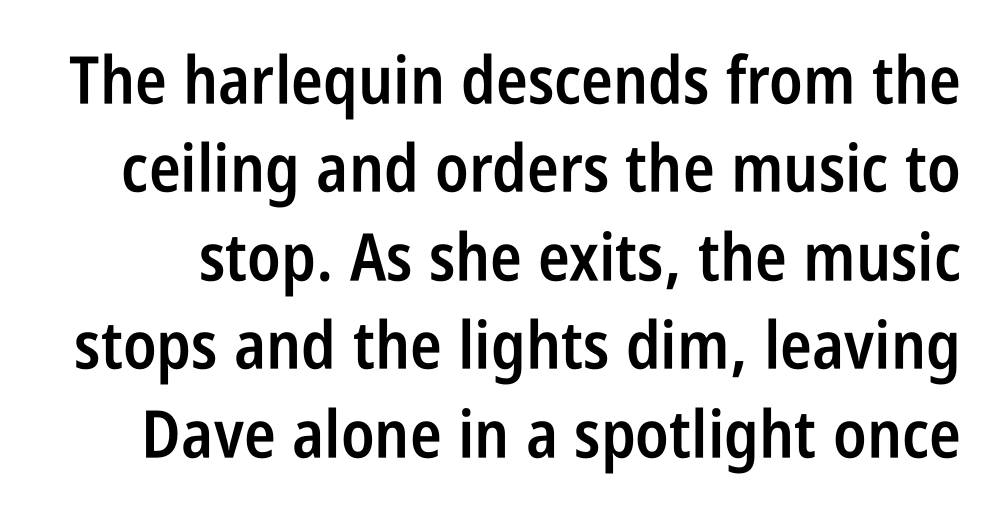
{"serif": "no", "italic": "no", "bold": "semi", "weight": "semibold", "width": "condensed", "stroke_contrast": "low", "x_height": "large", "monospaced": "no", "underline": "no", "line_spacing": "normal", "line_spacing_ratio": 1.34, "letter_spacing": "normal", "letter_spacing_em": 0.0, "glyph_px": 66}
